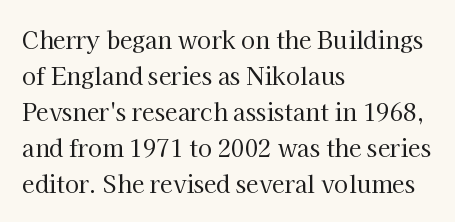
Q: Is the text bold? A: No.
Q: Is the text italic (slanted)? A: No, it is upright.
Q: Is the text underlined? A: No.
Q: How is the paragraph aligned? A: Left-aligned.
Q: Is the spacing between letters normal or unusually wide? A: Normal.
Q: Is the spacing between lines tight, normal or loose? A: Normal.
